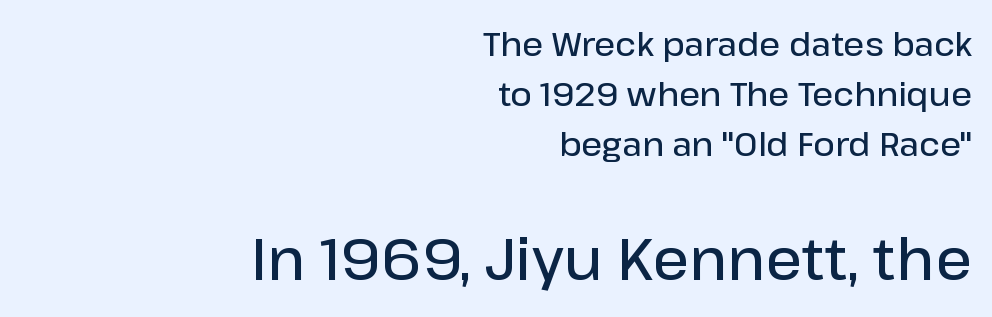
Nothing unusual about the tracking: characters are spaced as the font intends. A roman cut, with each character standing at attention. The second block has been scaled up relative to the first. The space directly below the letters is spotless. Caption: semibold face, moderately heavy strokes.
